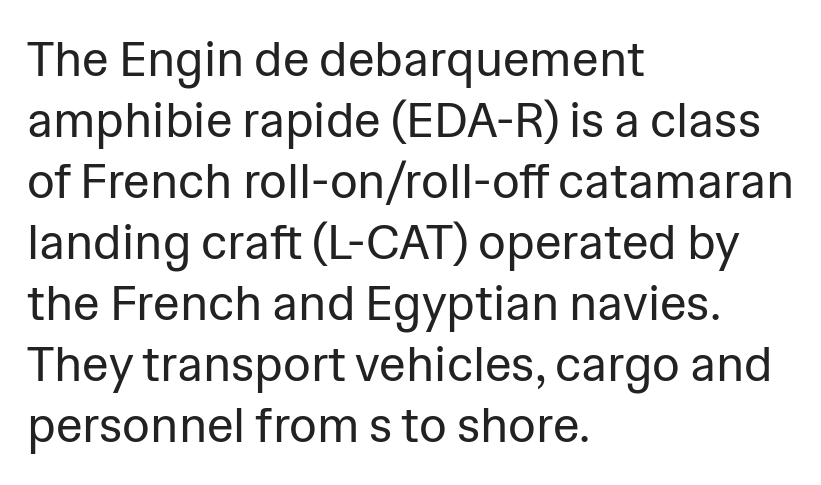
The image shows 48 px regular-weight sans-serif type, upright; set left-aligned, normal line spacing (1.27x), normal letter spacing, not underlined; low stroke contrast and a medium x-height.
